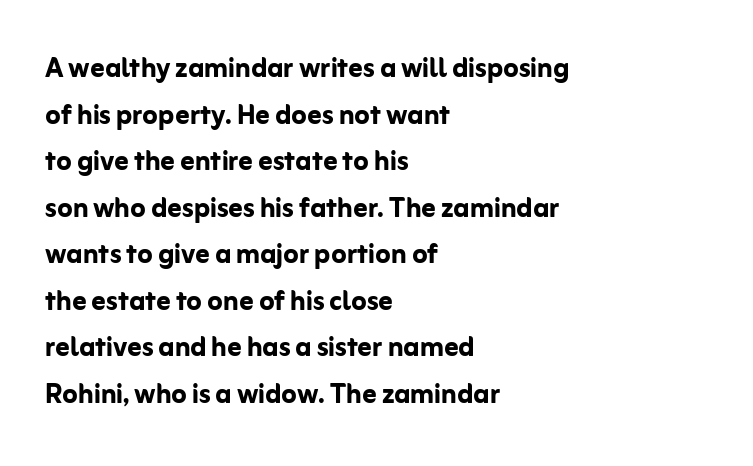
The image shows 35 px semibold sans-serif type, upright; set left-aligned, normal line spacing (1.33x), normal letter spacing, not underlined; low stroke contrast and a medium x-height.
